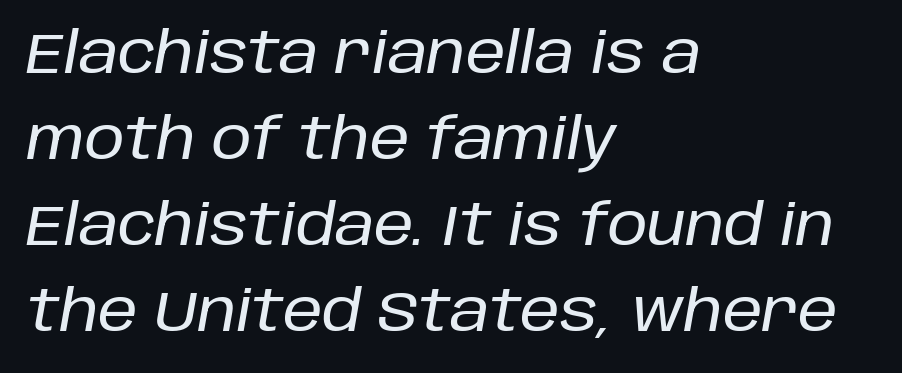
Interline gaps are of average width in this sample. Honestly, the letter spacing is just normal — you wouldn't notice it. Would a proofreader flag this as italicized? Yes. Looks like regular typesetting: each glyph gets only the width it needs. The strip under each line holds only bare page. Line starts are locked; line ends wander.
